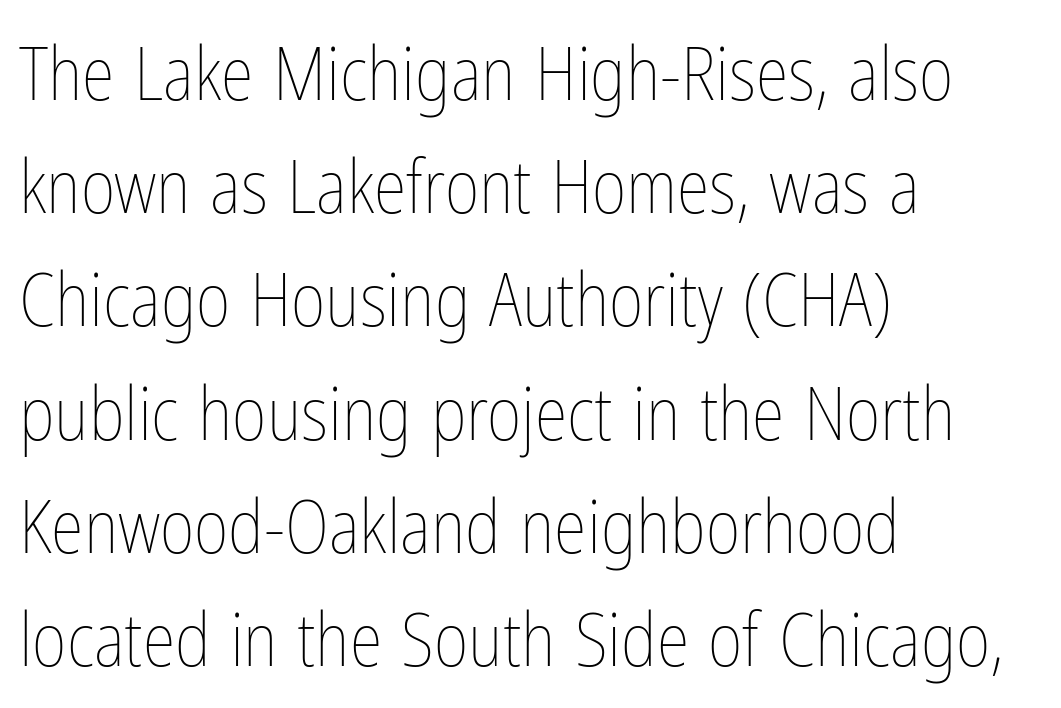
Does extra space separate the letters? No, they use regular spacing. This sample is left-justified, so line endings fall wherever the words run out. Varying glyph widths throughout — classic text-font behaviour. Rule under the text: the space is simply empty. Each stroke keeps to a modest, everyday thickness or less. The leading is moderate, giving the passage an even texture.
